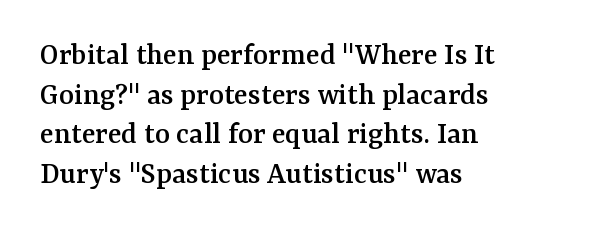
Q: Is the text italic (slanted)? A: No, it is upright.
Q: Is the typeface a serif or a sans-serif typeface? A: Serif.
Q: Is the text underlined? A: No.
Q: How is the paragraph aligned? A: Left-aligned.
Q: Is the spacing between letters normal or unusually wide? A: Normal.
Q: Width (condensed, normal, or wide)? A: Normal.
Q: Stroke contrast? A: Medium.
Q: x-height? A: Medium.
Q: Monospaced? A: No.
